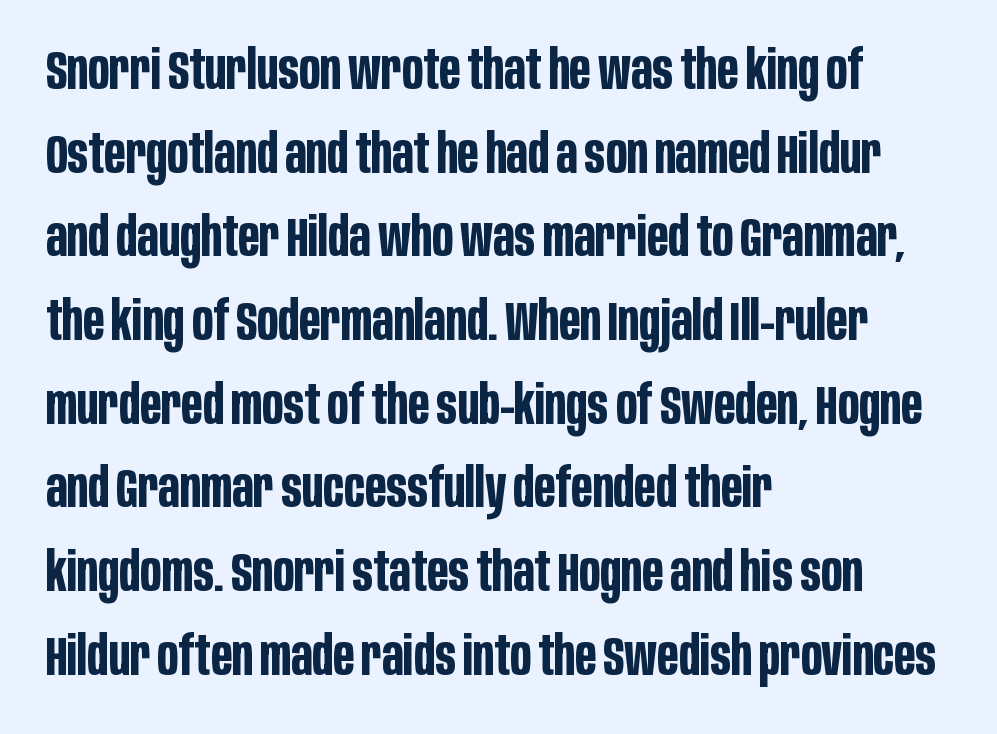
The image shows 54 px bold, condensed sans-serif type, upright; set left-aligned, normal line spacing (1.55x), normal letter spacing, not underlined; low stroke contrast and a large x-height.
